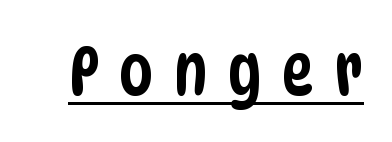
The image shows 69 px condensed sans-serif type; set unusually wide letter spacing (+0.28 em), underlined; low stroke contrast and a large x-height.
